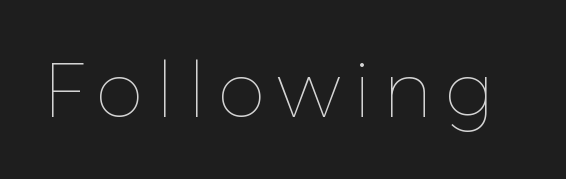
Varying glyph widths throughout — classic text-font behaviour. Unmarked baselines from the first word to the last. The font sits on the lighter half of the weight spectrum, regular included. The letters stand straight up with perfectly vertical stems.
